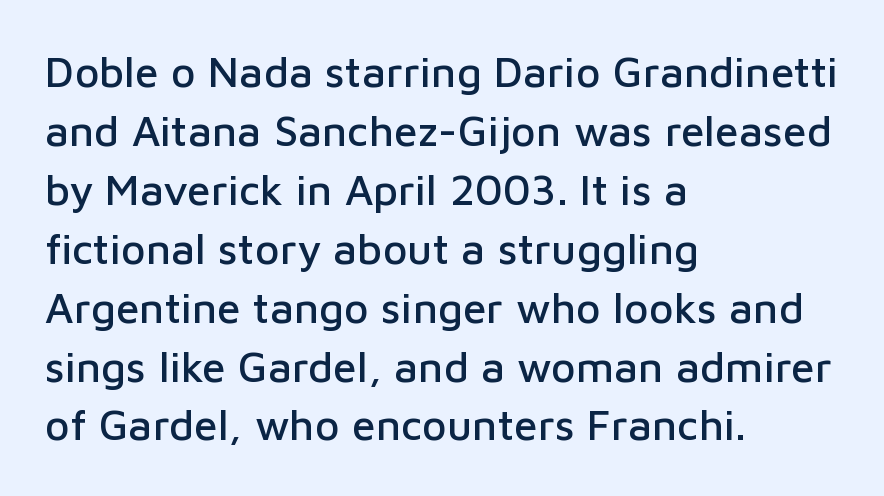
Only glyphs here, with clear space below each row. The letters carry no serifs — their stems end cleanly without finishing strokes. Each new line begins a customary step beneath the previous one. The axis of the letterforms is exactly vertical. This sample has the flowing, uneven cadence of proportional lettering.
